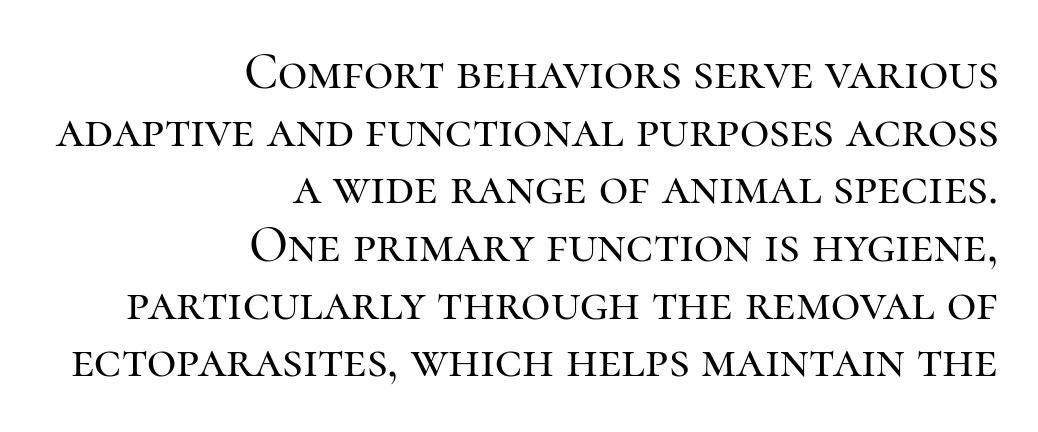
Q: Is the text italic (slanted)? A: No, it is upright.
Q: Is the typeface a serif or a sans-serif typeface? A: Serif.
Q: Is the text underlined? A: No.
Q: How is the paragraph aligned? A: Right-aligned.
Q: Is the spacing between letters normal or unusually wide? A: Normal.
Q: Is the spacing between lines tight, normal or loose? A: Tight.
Q: Width (condensed, normal, or wide)? A: Normal.
Q: Stroke contrast? A: High.
Q: x-height? A: Medium.
Q: Monospaced? A: No.
